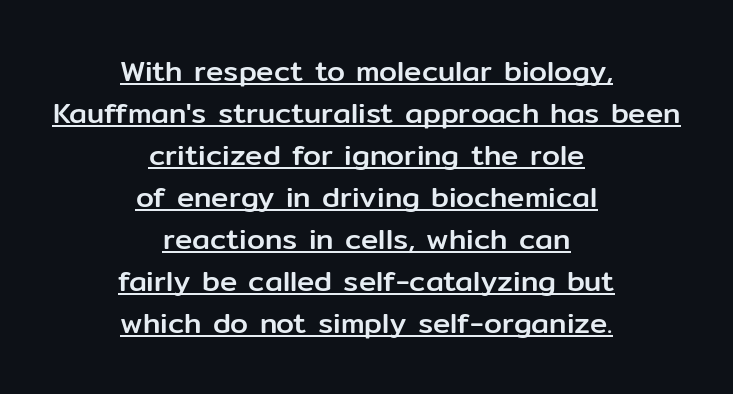
{"serif": "no", "italic": "no", "width": "normal", "stroke_contrast": "low", "x_height": "medium", "monospaced": "no", "underline": "yes", "align": "center", "line_spacing": "normal", "line_spacing_ratio": 1.45, "letter_spacing": "normal", "letter_spacing_em": 0.0, "glyph_px": 29}
